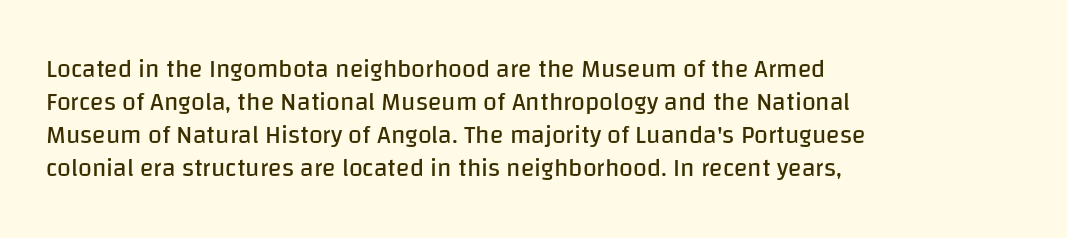
The image shows 25 px text type, upright; set left-aligned, normal line spacing (1.32x), normal letter spacing, not underlined.
